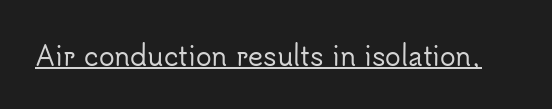
Q: Is the text italic (slanted)? A: No, it is upright.
Q: Is the text underlined? A: Yes.
Q: Is the spacing between letters normal or unusually wide? A: Normal.
